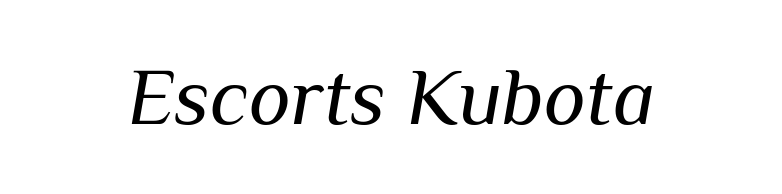
The image shows 80 px regular-weight type, italic (leaning right); set normal letter spacing, not underlined; medium stroke contrast and a medium x-height.
